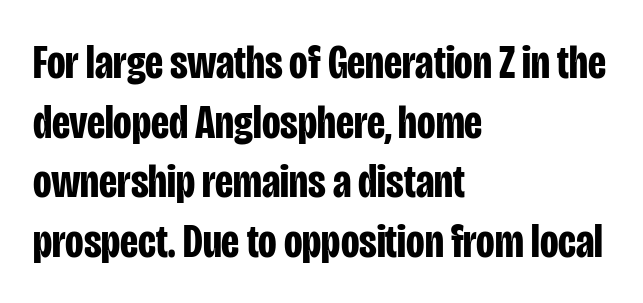
Q: Is the text bold? A: Yes.
Q: Is the text italic (slanted)? A: No, it is upright.
Q: Is the typeface a serif or a sans-serif typeface? A: Sans-serif.
Q: Is the text underlined? A: No.
Q: How is the paragraph aligned? A: Left-aligned.
Q: Is the spacing between letters normal or unusually wide? A: Normal.
Q: Width (condensed, normal, or wide)? A: Condensed.
Q: Stroke contrast? A: Low.
Q: x-height? A: Large.
Q: Monospaced? A: No.
